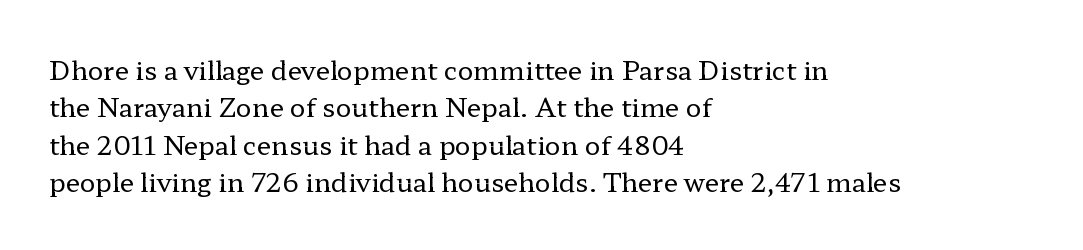
{"italic": "no", "bold": "no", "underline": "no", "align": "left", "line_spacing": "normal", "line_spacing_ratio": 1.44, "letter_spacing": "normal", "letter_spacing_em": 0.0, "glyph_px": 26}
